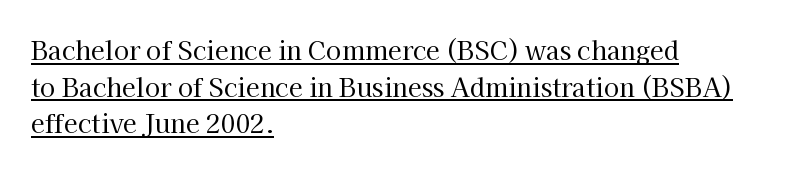
This rendering uses left alignment, leaving the right contour irregular. Quick note: interline space is typical. Default kerning and tracking; the words read as compact shapes. Notice how a bar underscores the lettering throughout. Posture: upright roman.
